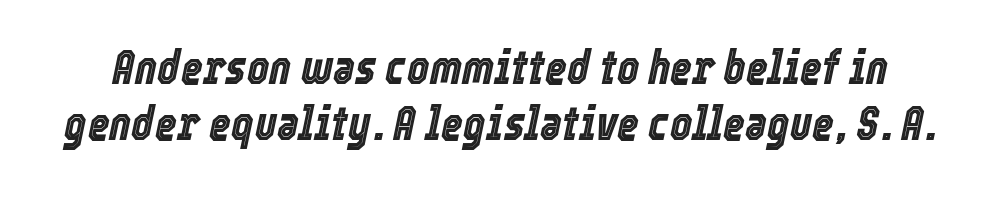
A typesetter would call this proportional, since set widths differ per character. Only glyphs here, with clear space below each row. Tracking here is standard; glyphs follow each other at the usual distance. The rendering applies a slant to the glyphs.
